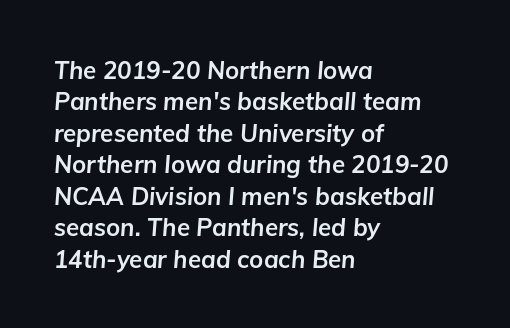
The image shows 24 px bold type, italic (leaning right); set left-aligned, normal line spacing (1.31x), normal letter spacing, not underlined.
